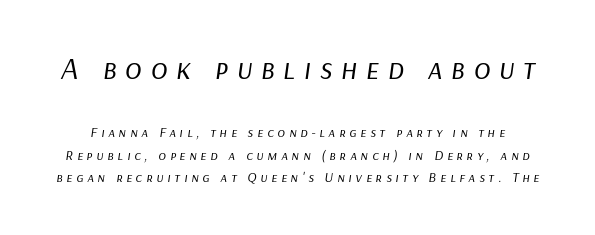
Q: Is the text bold? A: No.
Q: Is the text italic (slanted)? A: Yes, it leans right by about 9 degrees.
Q: Is the text underlined? A: No.
Q: Is the spacing between letters normal or unusually wide? A: Unusually wide.
Q: Is the spacing between lines tight, normal or loose? A: Normal.
Q: Which block of text is set in a larger size, the first (top) or the second (bottom)? A: The first (top) one.
Q: Width (condensed, normal, or wide)? A: Normal.
Q: Stroke contrast? A: Low.
Q: x-height? A: Medium.
Q: Monospaced? A: No.
